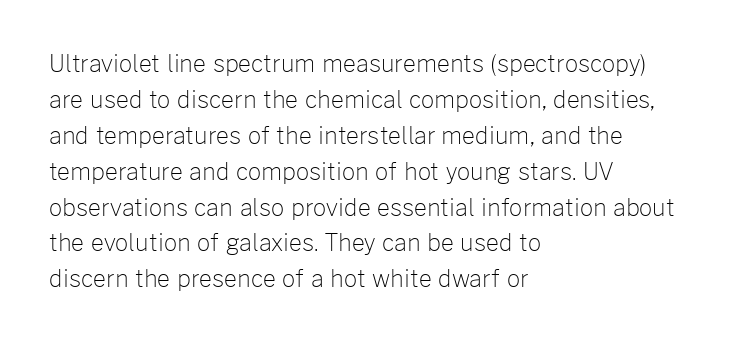
Q: Is the text bold? A: No.
Q: Is the text italic (slanted)? A: No, it is upright.
Q: Is the text underlined? A: No.
Q: How is the paragraph aligned? A: Left-aligned.
Q: Is the spacing between letters normal or unusually wide? A: Normal.
Q: Is the spacing between lines tight, normal or loose? A: Normal.
